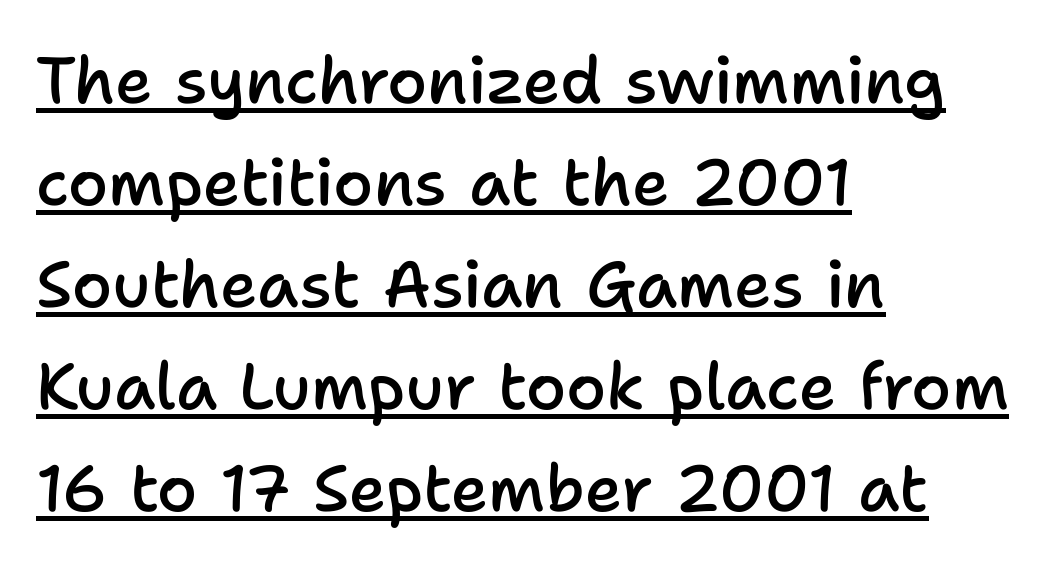
Q: Is the text bold? A: Semi-bold.
Q: Is the text italic (slanted)? A: No, it is upright.
Q: Is the typeface a serif or a sans-serif typeface? A: Sans-serif.
Q: Is the text underlined? A: Yes.
Q: How is the paragraph aligned? A: Left-aligned.
Q: Is the spacing between letters normal or unusually wide? A: Normal.
Q: Is the spacing between lines tight, normal or loose? A: Normal.
Q: Width (condensed, normal, or wide)? A: Normal.
Q: Stroke contrast? A: Low.
Q: x-height? A: Medium.
Q: Monospaced? A: No.
